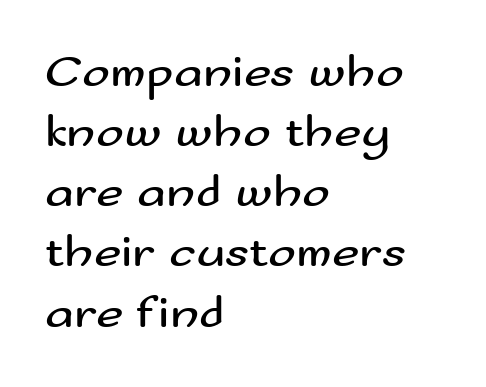
{"serif": "no", "italic": "no", "bold": "no", "weight": "regular", "width": "wide", "stroke_contrast": "medium", "x_height": "small", "monospaced": "no", "underline": "no", "align": "left", "line_spacing": "normal", "line_spacing_ratio": 1.28, "letter_spacing": "normal", "letter_spacing_em": 0.0, "glyph_px": 47}
